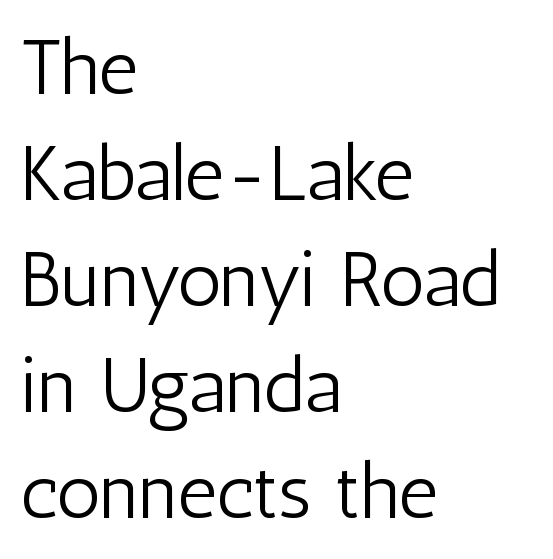
Q: Is the text bold? A: No.
Q: Is the text italic (slanted)? A: No, it is upright.
Q: Is the typeface a serif or a sans-serif typeface? A: Sans-serif.
Q: Is the text underlined? A: No.
Q: How is the paragraph aligned? A: Left-aligned.
Q: Is the spacing between letters normal or unusually wide? A: Normal.
Q: Is the spacing between lines tight, normal or loose? A: Normal.
Q: Width (condensed, normal, or wide)? A: Condensed.
Q: Stroke contrast? A: Low.
Q: x-height? A: Medium.
Q: Monospaced? A: No.
